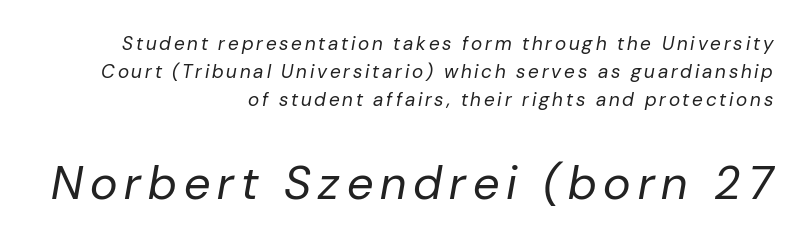
The image shows 47 px regular-weight type, italic (leaning right); set right-aligned, normal line spacing (1.47x), not underlined; the second (bottom) block is 2.47x larger; low stroke contrast and a medium x-height.
